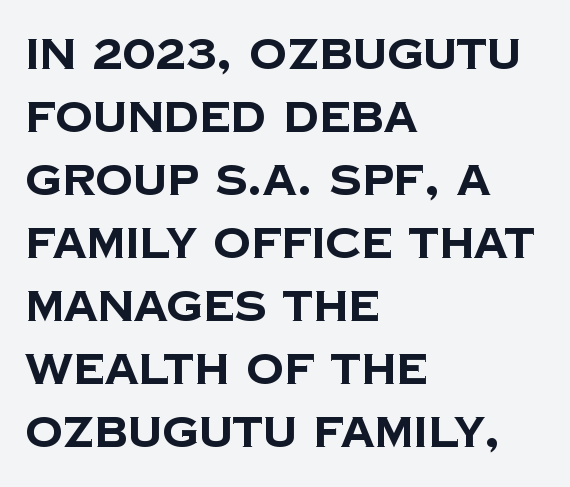
The image shows 42 px bold sans-serif type; set left-aligned, normal line spacing (1.5x), normal letter spacing, not underlined; low stroke contrast and a large x-height.
